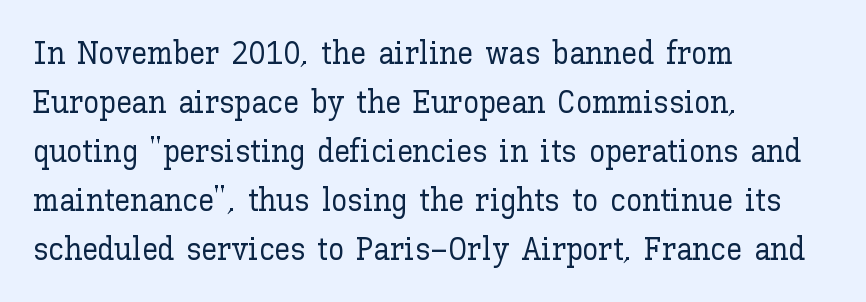
Think of a printed novel: that variable character pitch is what you see here. In terms of posture, this sample is upright. Glance below the letters and you will spot only blank space. Casual observation: everything's shoved over to the left. In terms of letterspacing, this is plain default setting. Horizontal bands of white between lines are of average thickness.
